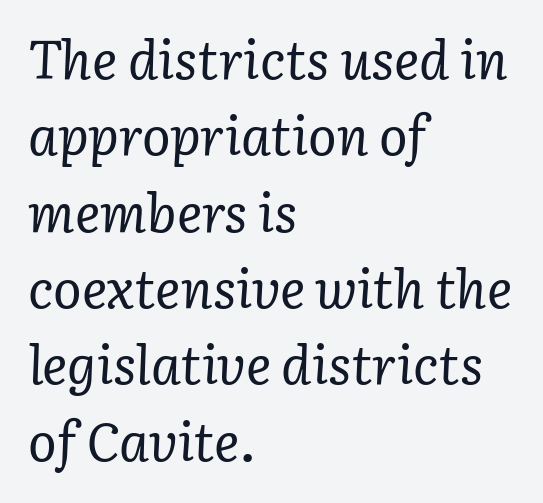
This rendering employs a face with finishing strokes, i.e., a serif. Only glyphs here, with clear space below each row. The text block is weighted toward the left margin, trailing off unevenly rightward. The passage shown stacks its lines at a standard gap. Think standard paragraph weight, or any step lighter than that. The rendering uses natural spacing where letterforms have individual widths.
